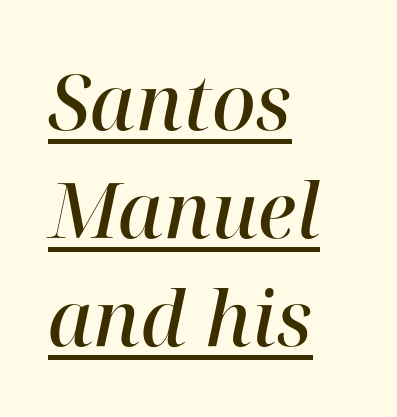
Q: Is the text bold? A: Semi-bold.
Q: Is the text italic (slanted)? A: Yes, it leans right by about 12 degrees.
Q: Is the typeface a serif or a sans-serif typeface? A: Serif.
Q: Is the text underlined? A: Yes.
Q: How is the paragraph aligned? A: Left-aligned.
Q: Is the spacing between letters normal or unusually wide? A: Normal.
Q: Is the spacing between lines tight, normal or loose? A: Normal.
Q: Width (condensed, normal, or wide)? A: Normal.
Q: Stroke contrast? A: High.
Q: x-height? A: Medium.
Q: Monospaced? A: No.
